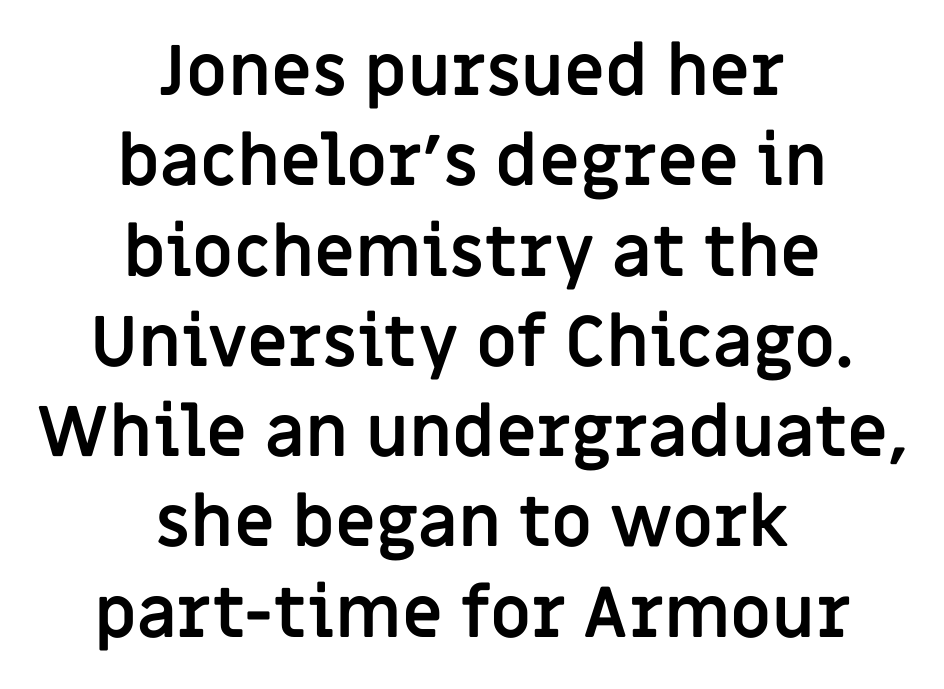
{"serif": "no", "italic": "no", "bold": "yes", "weight": "semibold", "width": "normal", "stroke_contrast": "low", "x_height": "large", "monospaced": "no", "underline": "no", "align": "center", "line_spacing": "normal", "line_spacing_ratio": 1.29, "letter_spacing": "normal", "letter_spacing_em": 0.0, "glyph_px": 70}
